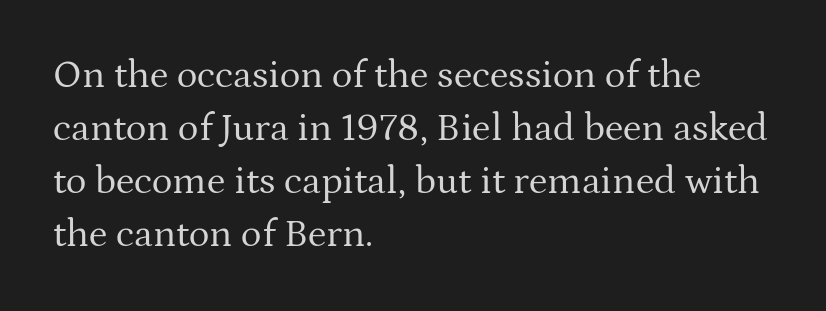
The image shows 39 px regular-weight serif type, upright; set left-aligned, normal line spacing (1.36x), normal letter spacing, not underlined; medium stroke contrast and a medium x-height.
